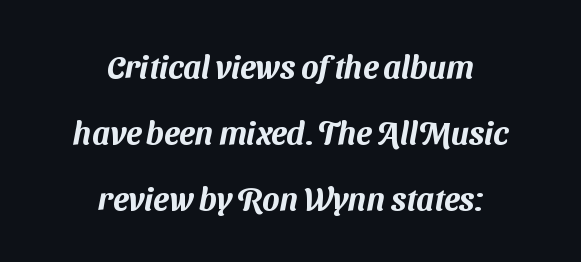
The lines are spread far apart with generous leading. The zone under the glyphs is completely vacant. Type style note: lacks serifs. Horizontally, the lines are justified to the midpoint only.
